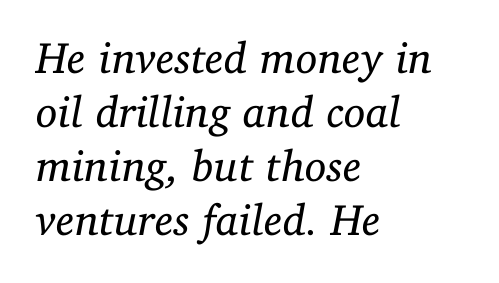
The image shows 44 px regular-weight serif type, italic (leaning right); set left-aligned, line spacing 1.23x, normal letter spacing, not underlined; low stroke contrast and a medium x-height.
